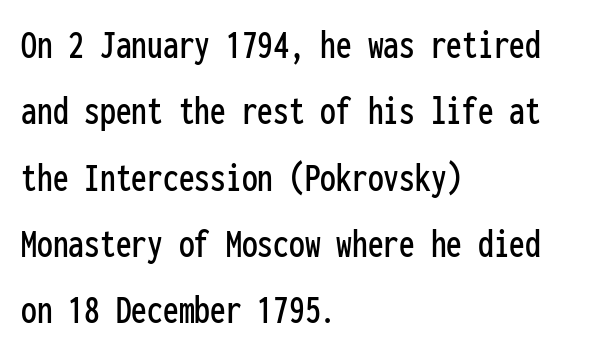
{"serif": "no", "italic": "no", "width": "condensed", "stroke_contrast": "low", "x_height": "medium", "monospaced": "yes", "underline": "no", "align": "left", "line_spacing": "normal", "line_spacing_ratio": 1.58, "letter_spacing": "normal", "letter_spacing_em": 0.0, "glyph_px": 42}
